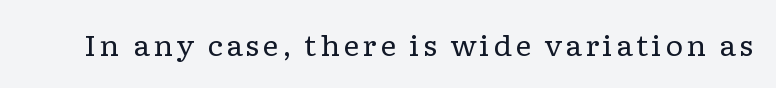
Q: Is the text bold? A: No.
Q: Is the text italic (slanted)? A: No, it is upright.
Q: Is the typeface a serif or a sans-serif typeface? A: Serif.
Q: Is the text underlined? A: No.
Q: Width (condensed, normal, or wide)? A: Wide.
Q: Stroke contrast? A: Low.
Q: x-height? A: Medium.
Q: Monospaced? A: No.
